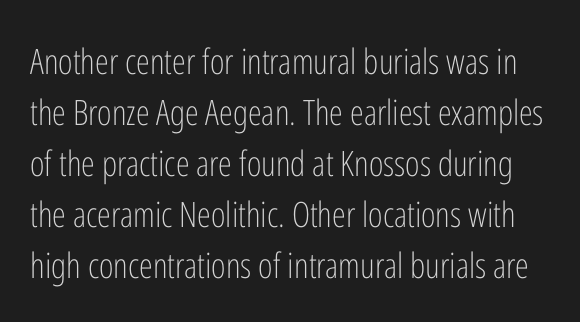
The image shows 35 px light, condensed sans-serif type, upright; set normal line spacing (1.46x), normal letter spacing, not underlined; low stroke contrast and a medium x-height.
